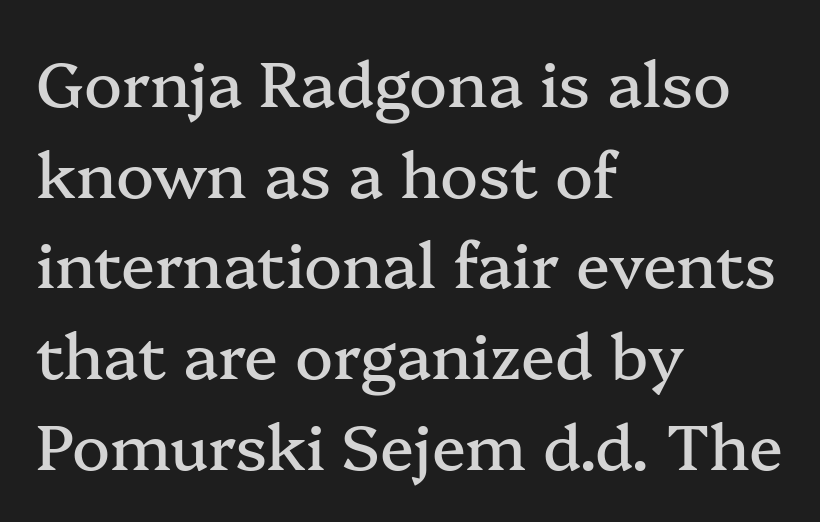
{"serif": "yes", "italic": "no", "width": "normal", "stroke_contrast": "medium", "x_height": "medium", "monospaced": "no", "underline": "no", "align": "left", "line_spacing": "normal", "line_spacing_ratio": 1.44, "letter_spacing": "normal", "letter_spacing_em": 0.0, "glyph_px": 63}
